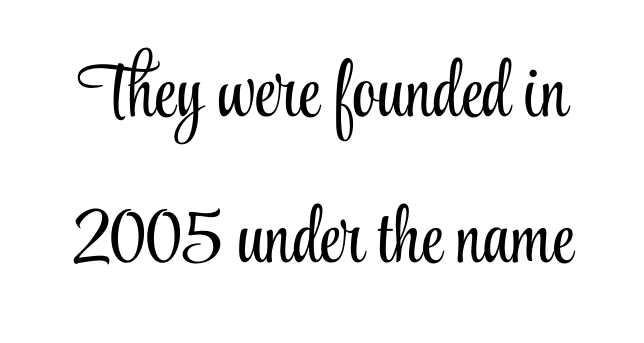
Q: Is the text bold? A: No.
Q: Is the text italic (slanted)? A: Yes.
Q: Is the typeface a serif or a sans-serif typeface? A: Serif.
Q: Is the text underlined? A: No.
Q: Is the spacing between letters normal or unusually wide? A: Normal.
Q: Is the spacing between lines tight, normal or loose? A: Loose.
Q: Width (condensed, normal, or wide)? A: Condensed.
Q: Stroke contrast? A: Low.
Q: x-height? A: Small.
Q: Monospaced? A: No.
